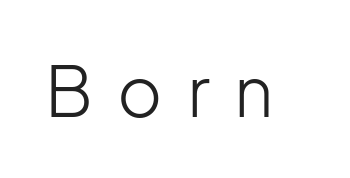
{"serif": "no", "italic": "no", "bold": "no", "weight": "light", "width": "normal", "stroke_contrast": "low", "x_height": "medium", "monospaced": "no", "underline": "no", "letter_spacing": "wide", "letter_spacing_em": 0.35, "glyph_px": 69}
